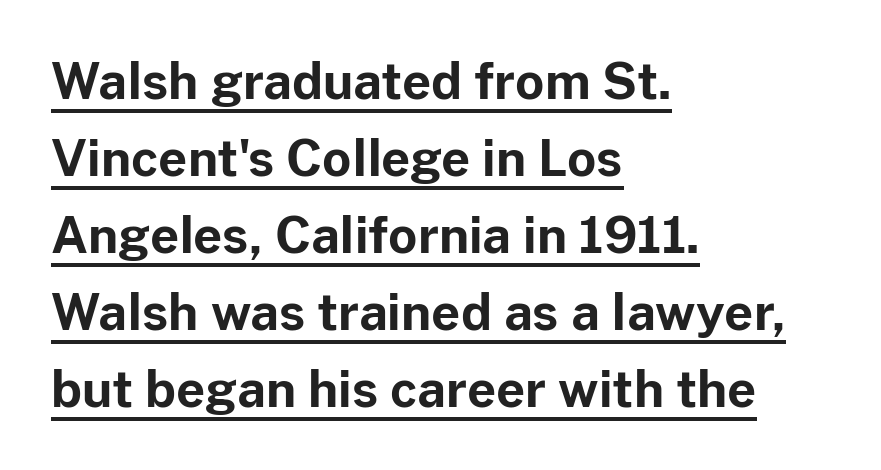
Q: Is the text bold? A: Yes.
Q: Is the text italic (slanted)? A: No, it is upright.
Q: Is the typeface a serif or a sans-serif typeface? A: Sans-serif.
Q: Is the text underlined? A: Yes.
Q: How is the paragraph aligned? A: Left-aligned.
Q: Is the spacing between letters normal or unusually wide? A: Normal.
Q: Is the spacing between lines tight, normal or loose? A: Normal.
Q: Width (condensed, normal, or wide)? A: Normal.
Q: Stroke contrast? A: Low.
Q: x-height? A: Medium.
Q: Monospaced? A: No.
